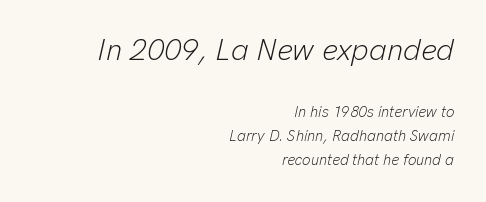
Q: Is the text bold? A: No.
Q: Is the text italic (slanted)? A: Yes, it leans right by about 13 degrees.
Q: Is the text underlined? A: No.
Q: How is the paragraph aligned? A: Right-aligned.
Q: Is the spacing between letters normal or unusually wide? A: Normal.
Q: Is the spacing between lines tight, normal or loose? A: Normal.
Q: Which block of text is set in a larger size, the first (top) or the second (bottom)? A: The first (top) one.
Q: Width (condensed, normal, or wide)? A: Normal.
Q: Stroke contrast? A: Low.
Q: x-height? A: Medium.
Q: Monospaced? A: No.
